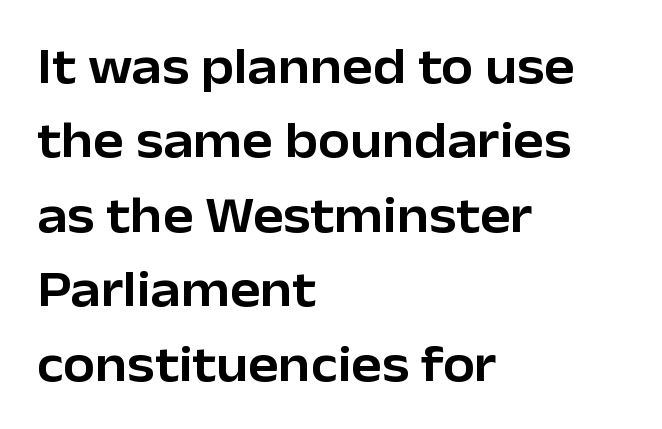
The image shows 51 px sans-serif type, upright; set left-aligned, normal line spacing (1.46x), normal letter spacing, not underlined; low stroke contrast and a medium x-height.
